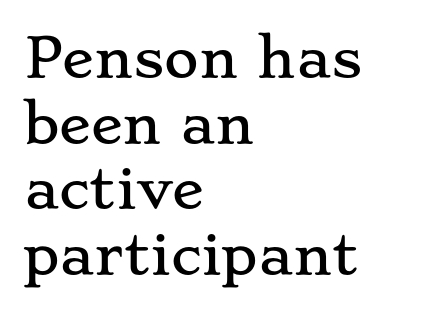
This rendering features lettering with no underline. Here the glyphs are tracked normally, forming tight word shapes. Does the copy run flush right? No — it runs flush left. This rendering employs a face with finishing strokes, i.e., a serif.
